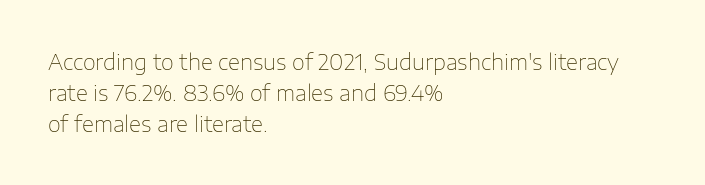
Q: Is the text bold? A: No.
Q: Is the text italic (slanted)? A: No, it is upright.
Q: Is the text underlined? A: No.
Q: How is the paragraph aligned? A: Left-aligned.
Q: Is the spacing between letters normal or unusually wide? A: Normal.
Q: Is the spacing between lines tight, normal or loose? A: Normal.
